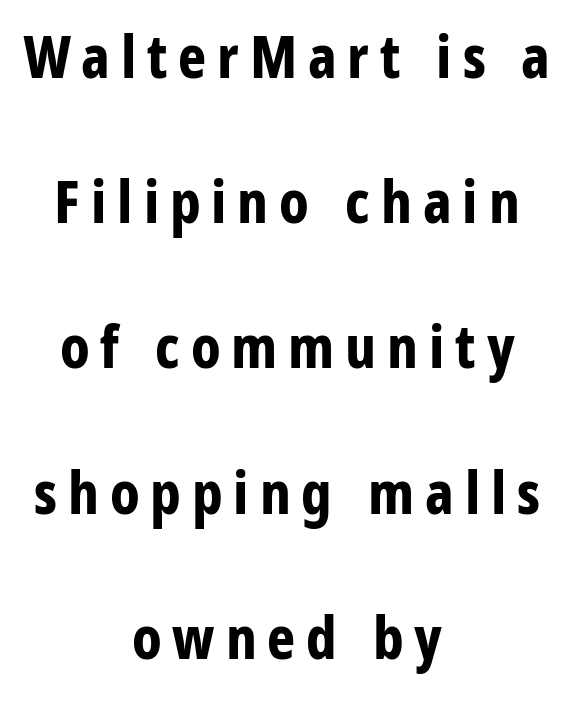
Q: Is the text bold? A: Yes.
Q: Is the text italic (slanted)? A: No, it is upright.
Q: Is the typeface a serif or a sans-serif typeface? A: Sans-serif.
Q: Is the text underlined? A: No.
Q: How is the paragraph aligned? A: Centered.
Q: Is the spacing between lines tight, normal or loose? A: Loose.
Q: Width (condensed, normal, or wide)? A: Condensed.
Q: Stroke contrast? A: Low.
Q: x-height? A: Large.
Q: Monospaced? A: No.
